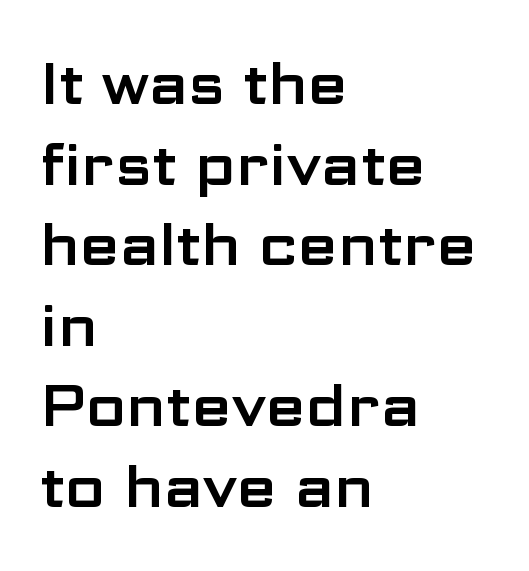
Q: Is the text italic (slanted)? A: No, it is upright.
Q: Is the typeface a serif or a sans-serif typeface? A: Sans-serif.
Q: Is the text underlined? A: No.
Q: How is the paragraph aligned? A: Left-aligned.
Q: Is the spacing between letters normal or unusually wide? A: Normal.
Q: Is the spacing between lines tight, normal or loose? A: Normal.
Q: Width (condensed, normal, or wide)? A: Wide.
Q: Stroke contrast? A: Low.
Q: x-height? A: Medium.
Q: Monospaced? A: No.
